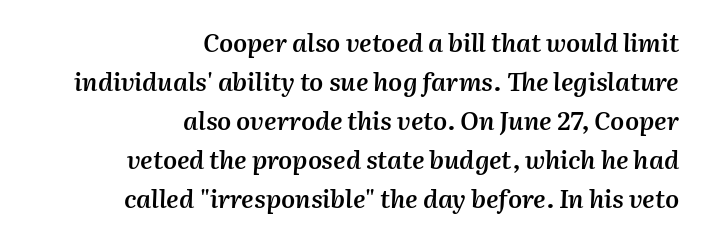
Weight check: semibold — heavier than regular, not quite bold. A student would call this right alignment; a typographer would say flush right, rag left. The gaps between neighbouring characters are ordinary and unremarkable. Successive baselines arrive at the customary interval. Notice how the stems are inclined rather than vertical — that's the hallmark of italics. Rule under the text: the space is simply empty.
